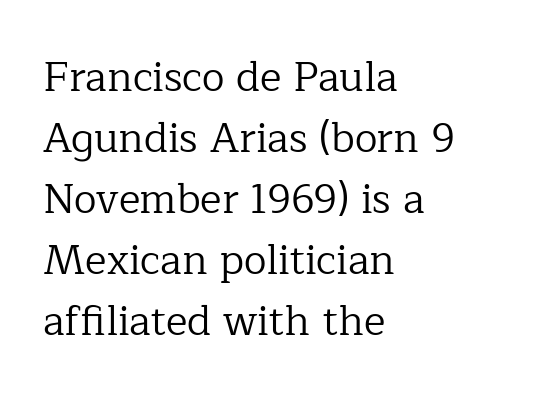
The image shows 41 px regular-weight serif type, upright; set left-aligned, normal line spacing (1.49x), normal letter spacing, not underlined; low stroke contrast and a medium x-height.
